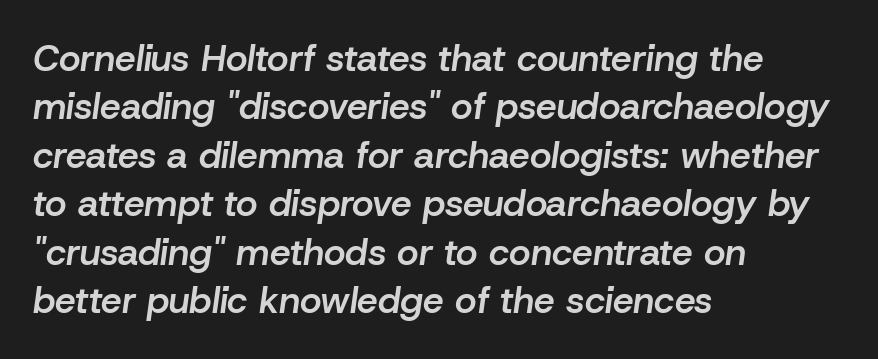
{"italic": "yes", "lean": "right", "slant_degrees": 8, "bold": "semi", "weight": "semibold", "width": "normal", "stroke_contrast": "low", "x_height": "medium", "monospaced": "no", "underline": "no", "align": "left", "line_spacing": "normal", "line_spacing_ratio": 1.31, "letter_spacing": "normal", "letter_spacing_em": 0.0, "glyph_px": 37}
